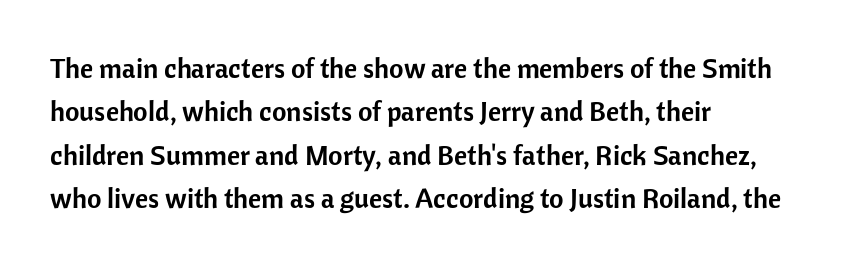
Q: Is the text italic (slanted)? A: No, it is upright.
Q: Is the typeface a serif or a sans-serif typeface? A: Sans-serif.
Q: Is the text underlined? A: No.
Q: How is the paragraph aligned? A: Left-aligned.
Q: Is the spacing between letters normal or unusually wide? A: Normal.
Q: Is the spacing between lines tight, normal or loose? A: Normal.
Q: Width (condensed, normal, or wide)? A: Normal.
Q: Stroke contrast? A: Low.
Q: x-height? A: Medium.
Q: Monospaced? A: No.
